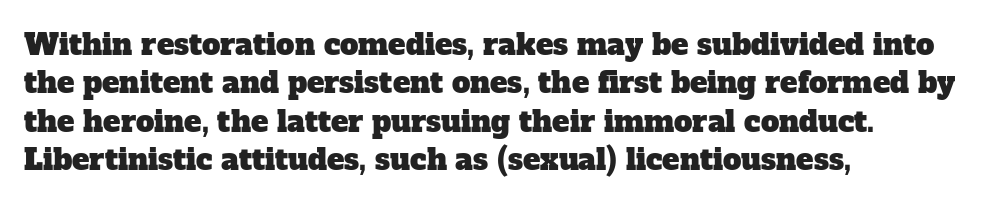
The words here are not underlined. Stroke terminals: seriffed. The rendering anchors every line to the left-hand side. Rows of type keep a routine distance in the vertical direction. No extra tracking has been applied to these lines.
